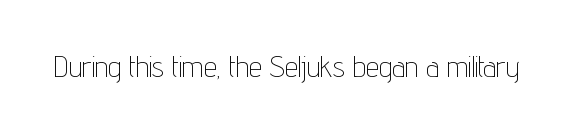
{"serif": "no", "italic": "no", "bold": "no", "weight": "thin", "width": "condensed", "stroke_contrast": "low", "x_height": "medium", "monospaced": "no", "underline": "no", "letter_spacing": "normal", "letter_spacing_em": 0.0, "glyph_px": 29}
